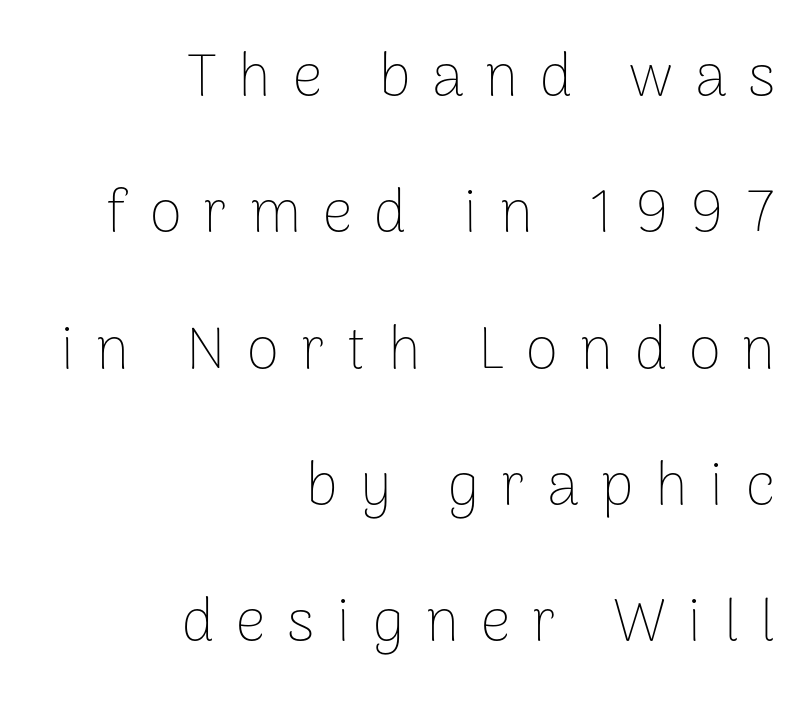
Q: Is the text bold? A: No.
Q: Is the text italic (slanted)? A: No, it is upright.
Q: Is the typeface a serif or a sans-serif typeface? A: Sans-serif.
Q: Is the text underlined? A: No.
Q: How is the paragraph aligned? A: Right-aligned.
Q: Is the spacing between letters normal or unusually wide? A: Unusually wide.
Q: Is the spacing between lines tight, normal or loose? A: Loose.
Q: Width (condensed, normal, or wide)? A: Normal.
Q: Stroke contrast? A: Low.
Q: x-height? A: Medium.
Q: Monospaced? A: No.
